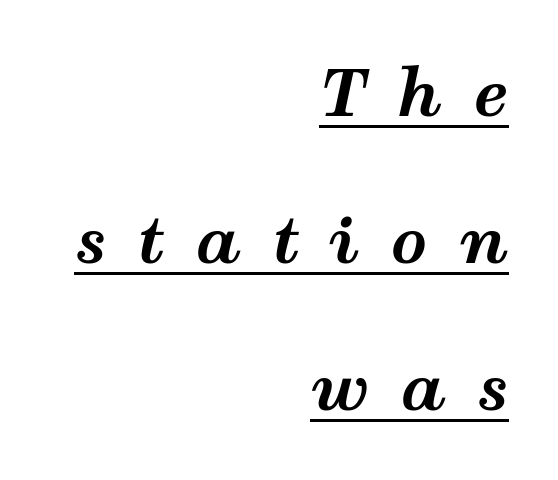
The image shows 64 px bold, wide type, italic (leaning right); set right-aligned, loose line spacing (2.3x), unusually wide letter spacing (+0.48 em), underlined; medium stroke contrast and a medium x-height.
